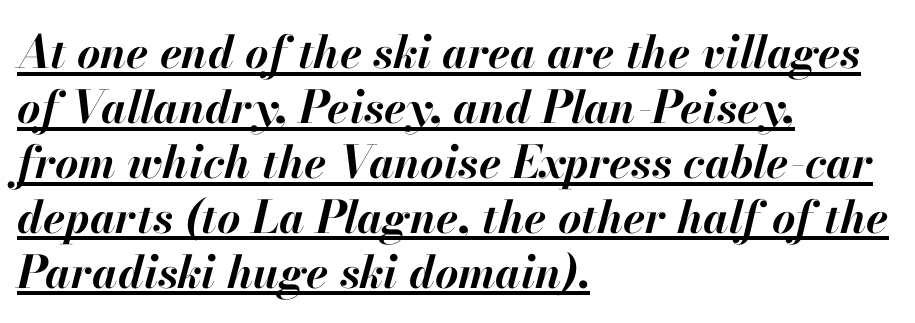
{"italic": "yes", "lean": "right", "slant_degrees": 13, "bold": "yes", "weight": "bold", "width": "normal", "stroke_contrast": "high", "x_height": "small", "monospaced": "no", "underline": "yes", "align": "left", "line_spacing_ratio": 1.22, "letter_spacing": "normal", "letter_spacing_em": 0.0, "glyph_px": 45}
